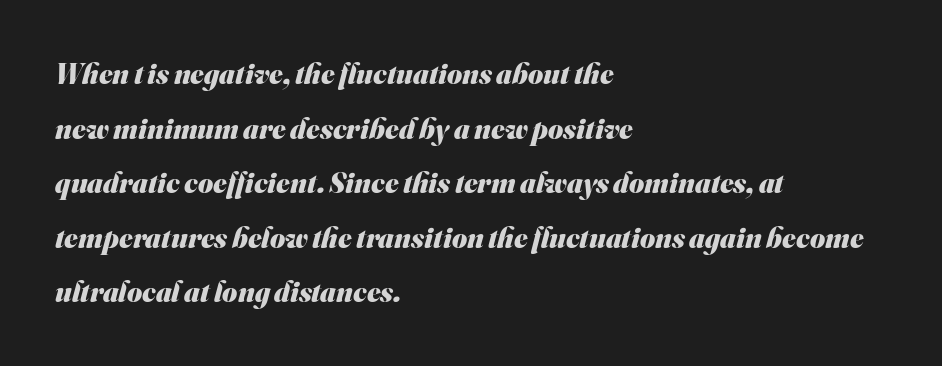
Q: Is the text bold? A: Yes.
Q: Is the typeface a serif or a sans-serif typeface? A: Sans-serif.
Q: Is the text underlined? A: No.
Q: How is the paragraph aligned? A: Left-aligned.
Q: Is the spacing between letters normal or unusually wide? A: Normal.
Q: Width (condensed, normal, or wide)? A: Normal.
Q: Stroke contrast? A: Medium.
Q: x-height? A: Small.
Q: Monospaced? A: No.
